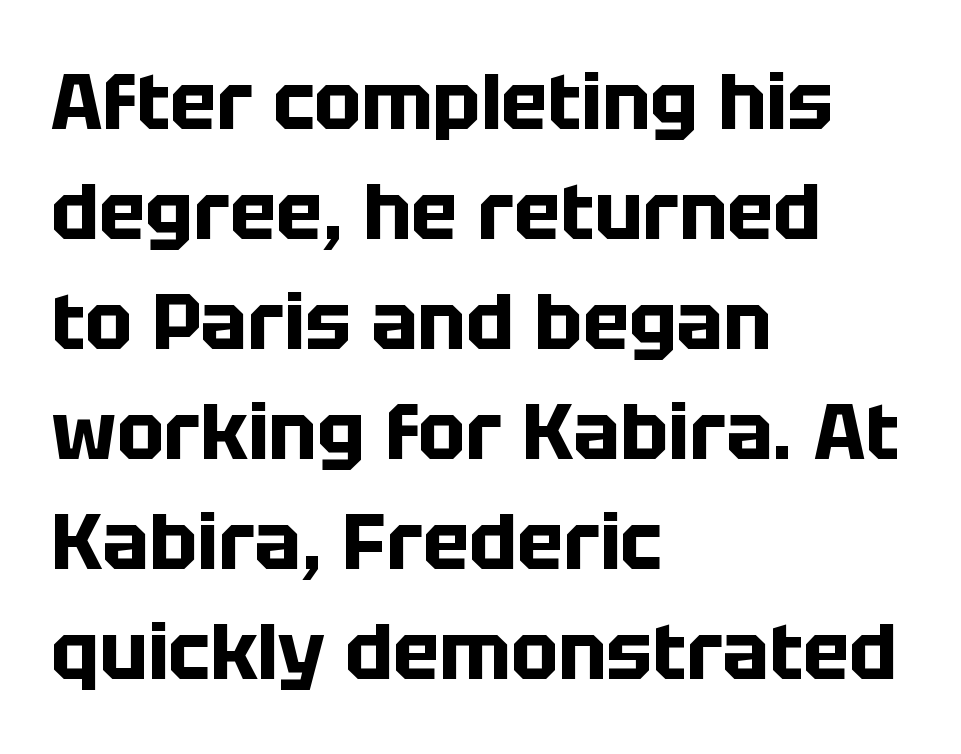
Q: Is the text bold? A: Yes.
Q: Is the text italic (slanted)? A: No, it is upright.
Q: Is the typeface a serif or a sans-serif typeface? A: Sans-serif.
Q: Is the text underlined? A: No.
Q: How is the paragraph aligned? A: Left-aligned.
Q: Is the spacing between letters normal or unusually wide? A: Normal.
Q: Is the spacing between lines tight, normal or loose? A: Normal.
Q: Width (condensed, normal, or wide)? A: Normal.
Q: Stroke contrast? A: Low.
Q: x-height? A: Large.
Q: Monospaced? A: No.
